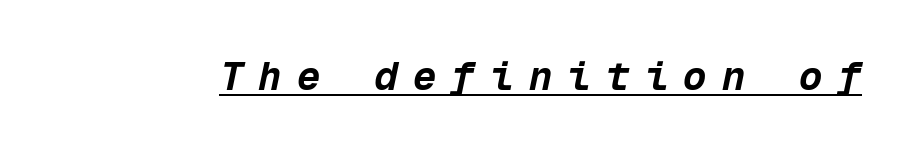
Q: Is the text bold? A: Yes.
Q: Is the text italic (slanted)? A: Yes, it leans right by about 12 degrees.
Q: Is the text underlined? A: Yes.
Q: Is the spacing between letters normal or unusually wide? A: Unusually wide.
Q: Width (condensed, normal, or wide)? A: Normal.
Q: Stroke contrast? A: Low.
Q: x-height? A: Medium.
Q: Monospaced? A: Yes.
